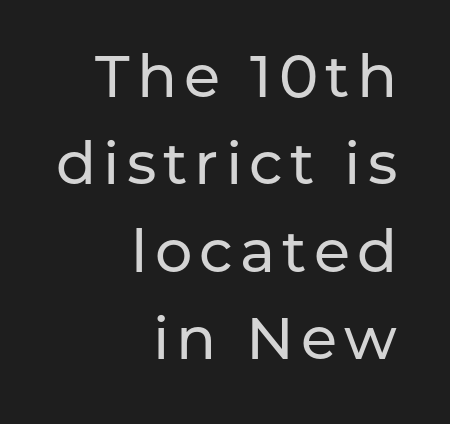
Q: Is the text italic (slanted)? A: No, it is upright.
Q: Is the typeface a serif or a sans-serif typeface? A: Sans-serif.
Q: Is the text underlined? A: No.
Q: How is the paragraph aligned? A: Right-aligned.
Q: Is the spacing between lines tight, normal or loose? A: Normal.
Q: Width (condensed, normal, or wide)? A: Normal.
Q: Stroke contrast? A: Low.
Q: x-height? A: Medium.
Q: Monospaced? A: No.
